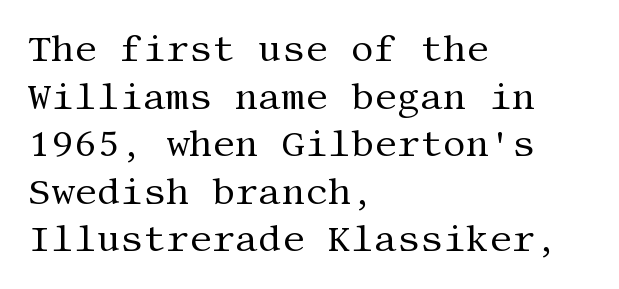
The image shows 36 px regular-weight serif type, upright; set left-aligned, normal line spacing (1.32x), normal letter spacing, not underlined; medium stroke contrast and a large x-height.
